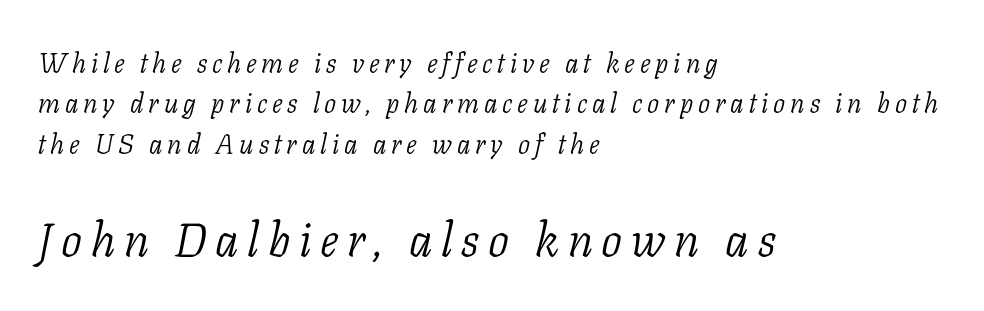
Letters rest on an invisible, unmarked baseline. Caption: upper text group reduced, lower text group enlarged. The letterforms sit at book weight or below. The typeface chosen for these lines features serifs. This sample is left-justified, so line endings fall wherever the words run out. If you measured baseline to baseline, you'd find a middling distance.
